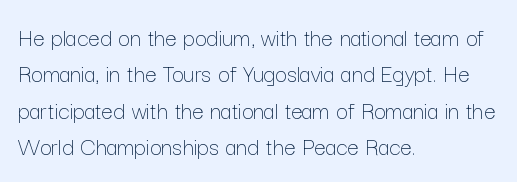
Short and long lines alike share a common starting point at left. The typeface has the unassuming heft of standard copy or less. Is the letter spacing exaggerated? No — it looks like the ordinary default. Has an underline been added? It has not. Posture: vertical.
